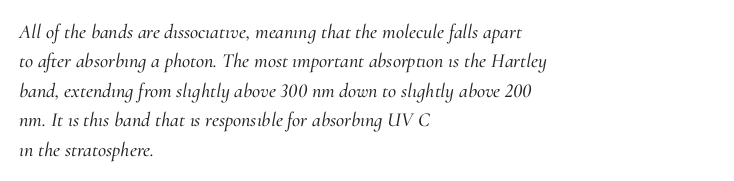
The image shows 20 px text type, italic (leaning right); set left-aligned, normal line spacing (1.47x), normal letter spacing, not underlined.
